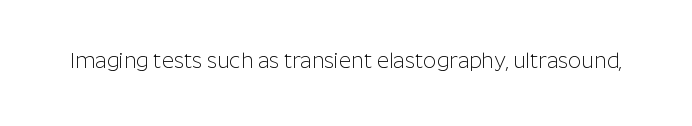
{"italic": "no", "bold": "no", "underline": "no", "letter_spacing": "normal", "letter_spacing_em": 0.0, "glyph_px": 21}
